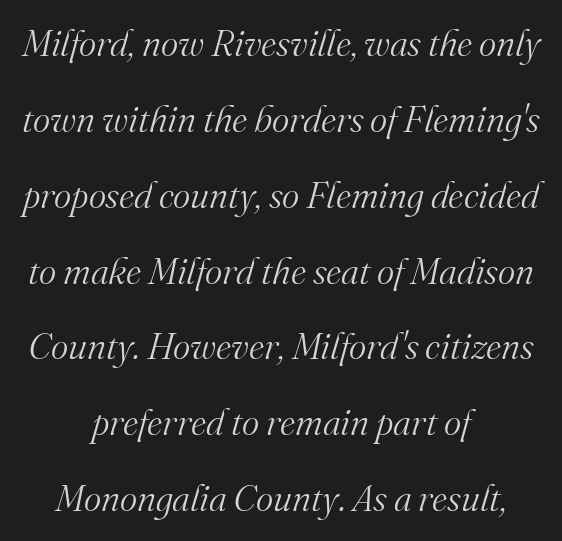
Horizontal bands of white between lines are thick stripes. The whitespace from short lines is split evenly between both sides. These lines are rendered in a variable-pitch font. Honestly, the letter spacing is just normal — you wouldn't notice it. An italicized treatment has been applied to the whole sample.
